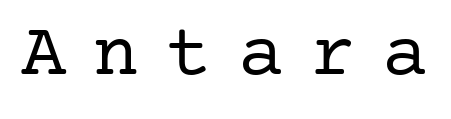
The image shows 76 px regular-weight serif type, upright; set unusually wide letter spacing (+0.35 em), not underlined; low stroke contrast and a medium x-height.
